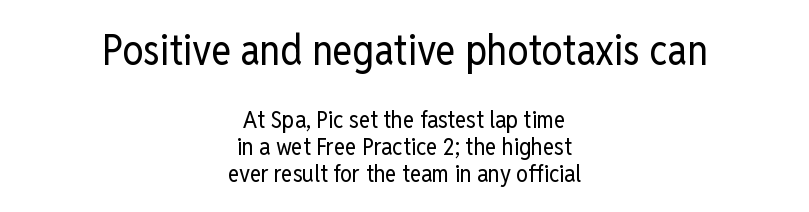
{"serif": "no", "italic": "no", "bold": "no", "weight": "regular", "width": "condensed", "stroke_contrast": "low", "x_height": "medium", "monospaced": "no", "underline": "no", "align": "center", "line_spacing": "tight", "line_spacing_ratio": 1.13, "letter_spacing": "normal", "letter_spacing_em": 0.0, "larger_block": "first", "size_ratio": 1.75, "glyph_px": 42}
